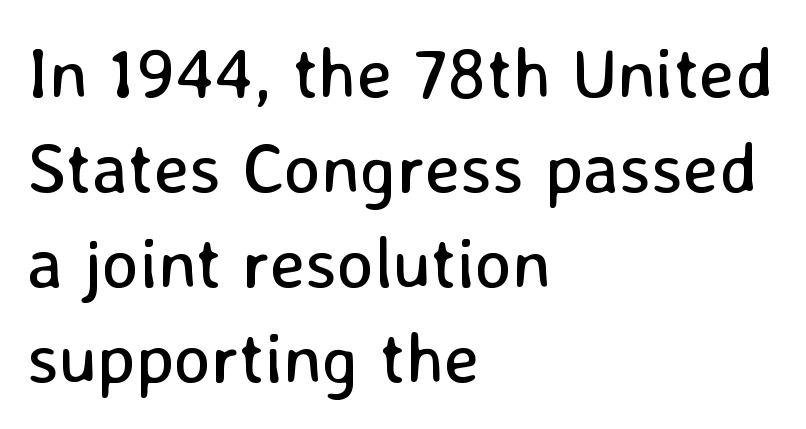
The image shows 71 px regular-weight sans-serif type, upright; set left-aligned, normal line spacing (1.34x), normal letter spacing, not underlined; low stroke contrast and a medium x-height.
